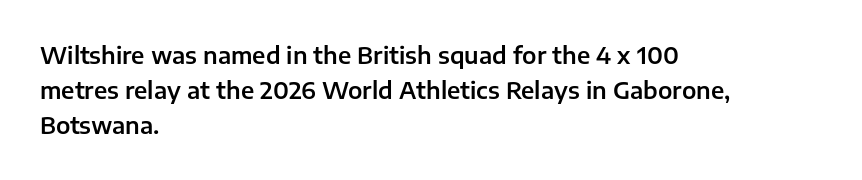
{"italic": "no", "underline": "no", "align": "left", "line_spacing": "normal", "line_spacing_ratio": 1.52, "letter_spacing": "normal", "letter_spacing_em": 0.0, "glyph_px": 23}
